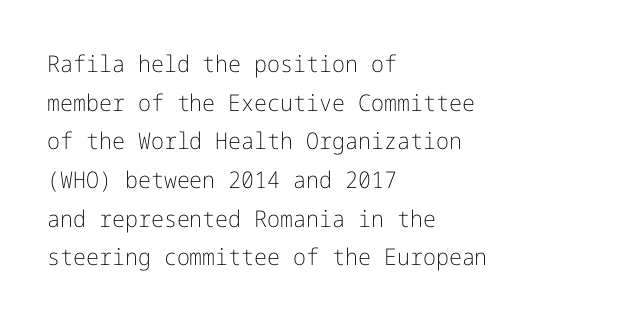
{"italic": "no", "bold": "no", "underline": "no", "align": "left", "line_spacing": "normal", "line_spacing_ratio": 1.68, "letter_spacing": "normal", "letter_spacing_em": 0.0, "glyph_px": 23}
